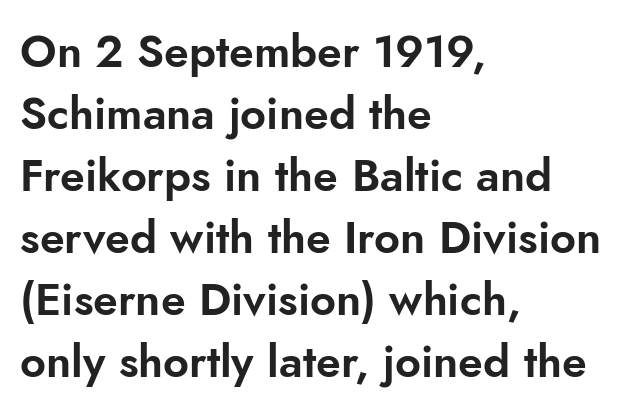
The image shows 45 px sans-serif type, upright; set left-aligned, normal line spacing (1.38x), normal letter spacing, not underlined; low stroke contrast and a small x-height.
